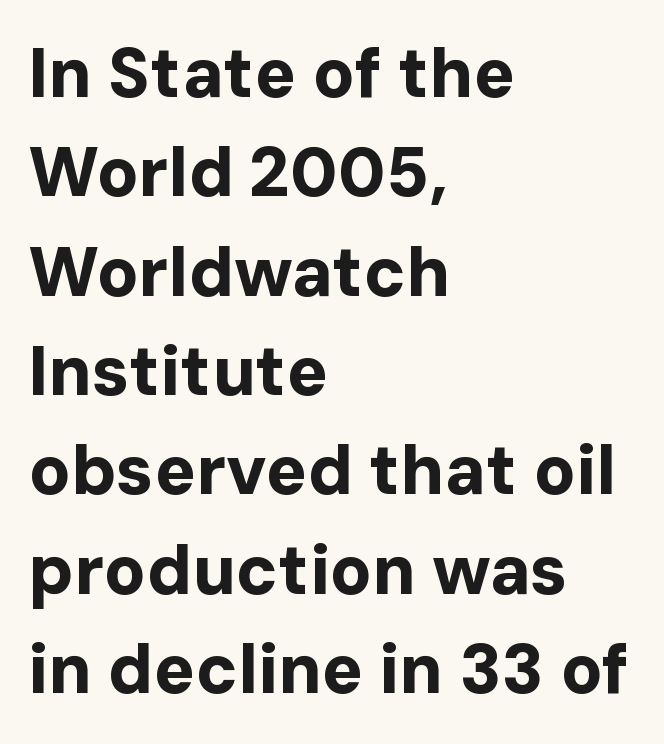
Q: Is the text bold? A: Yes.
Q: Is the text italic (slanted)? A: No, it is upright.
Q: Is the typeface a serif or a sans-serif typeface? A: Sans-serif.
Q: Is the text underlined? A: No.
Q: How is the paragraph aligned? A: Left-aligned.
Q: Is the spacing between letters normal or unusually wide? A: Normal.
Q: Is the spacing between lines tight, normal or loose? A: Normal.
Q: Width (condensed, normal, or wide)? A: Normal.
Q: Stroke contrast? A: Low.
Q: x-height? A: Medium.
Q: Monospaced? A: No.
